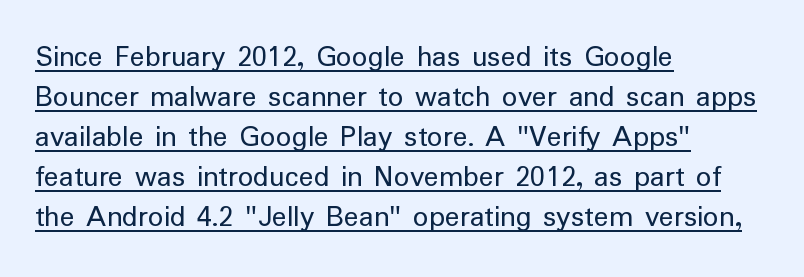
Q: Is the text bold? A: No.
Q: Is the text italic (slanted)? A: No, it is upright.
Q: Is the typeface a serif or a sans-serif typeface? A: Sans-serif.
Q: Is the text underlined? A: Yes.
Q: How is the paragraph aligned? A: Left-aligned.
Q: Is the spacing between letters normal or unusually wide? A: Normal.
Q: Is the spacing between lines tight, normal or loose? A: Normal.
Q: Width (condensed, normal, or wide)? A: Normal.
Q: Stroke contrast? A: Low.
Q: x-height? A: Medium.
Q: Monospaced? A: No.
